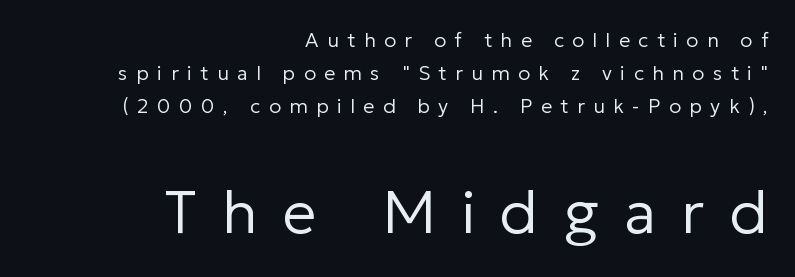
Nope, not italic — everything's standing straight. The passage shown is not underscored anywhere. The setting favours the right margin, as signatures and pull-quotes sometimes do. The face used here is a sans, in the tradition of grotesques and geometrics. Think of a printed novel: that variable character pitch is what you see here.
